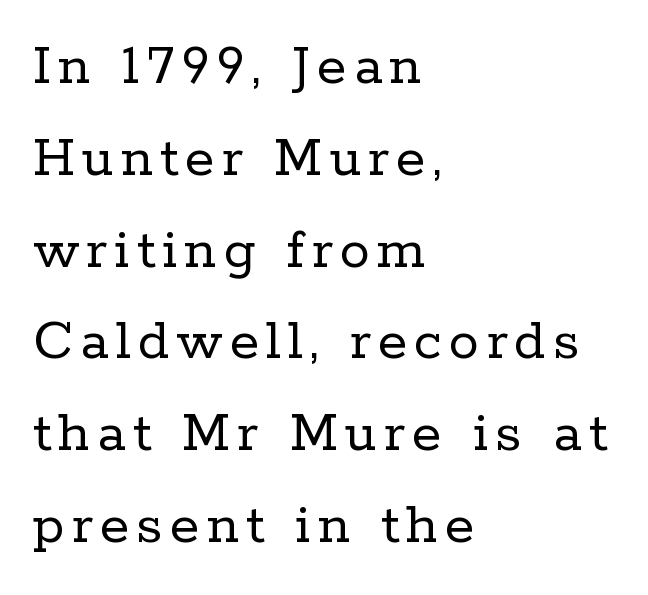
{"serif": "yes", "italic": "no", "bold": "no", "weight": "regular", "width": "normal", "stroke_contrast": "low", "x_height": "medium", "monospaced": "no", "underline": "no", "align": "left", "line_spacing": "normal", "line_spacing_ratio": 1.53, "glyph_px": 60}
